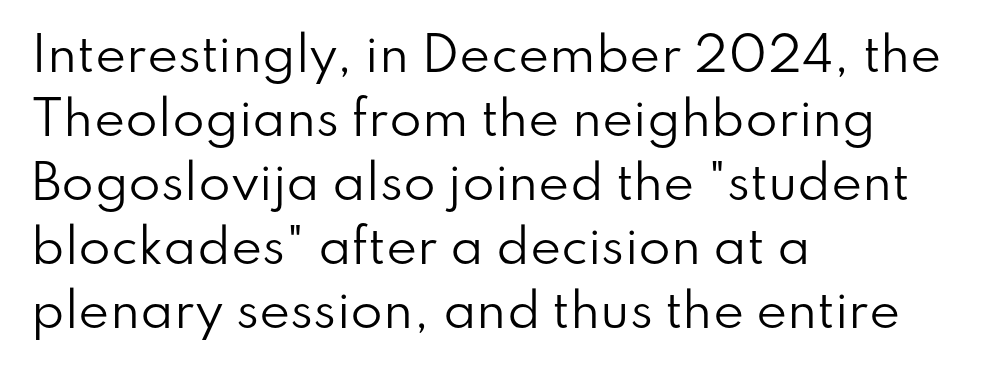
{"serif": "no", "italic": "no", "bold": "no", "weight": "regular", "width": "normal", "stroke_contrast": "low", "x_height": "small", "monospaced": "no", "underline": "no", "align": "left", "line_spacing": "normal", "line_spacing_ratio": 1.36, "letter_spacing": "normal", "letter_spacing_em": 0.0, "glyph_px": 47}
